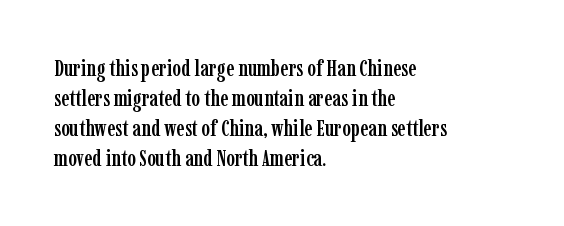
The rendering keeps characters at their native spacing. The string is rendered with underlining switched off. It's the straight-up-and-down kind of type. The paragraph has a hard left edge and a soft right edge. One glance says typical: line gaps are just what's usual.
